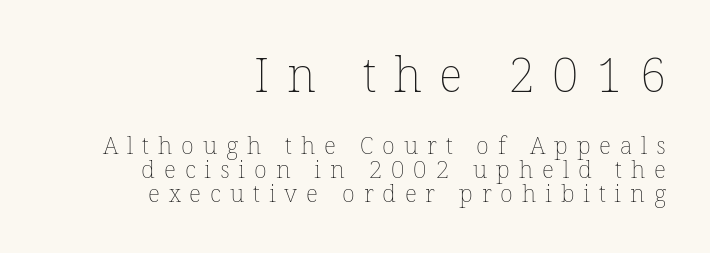
{"italic": "no", "bold": "no", "weight": "thin", "width": "normal", "stroke_contrast": "low", "x_height": "medium", "monospaced": "no", "underline": "no", "align": "right", "line_spacing": "tight", "line_spacing_ratio": 1.0, "letter_spacing": "wide", "letter_spacing_em": 0.37, "larger_block": "first", "size_ratio": 1.96, "glyph_px": 47}
